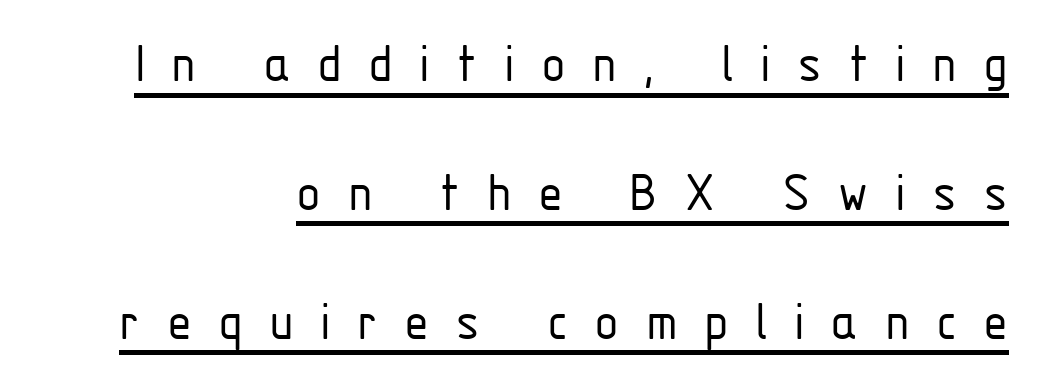
The image shows 57 px light, condensed sans-serif type, upright; set right-aligned, loose line spacing (2.26x), unusually wide letter spacing (+0.46 em), underlined; low stroke contrast and a medium x-height.
